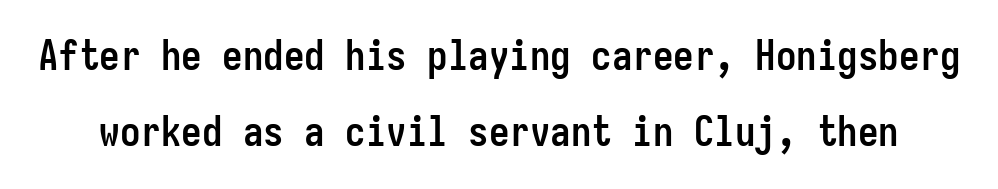
Q: Is the text bold? A: Yes.
Q: Is the text italic (slanted)? A: No, it is upright.
Q: Is the typeface a serif or a sans-serif typeface? A: Sans-serif.
Q: Is the text underlined? A: No.
Q: Is the spacing between letters normal or unusually wide? A: Normal.
Q: Width (condensed, normal, or wide)? A: Condensed.
Q: Stroke contrast? A: Low.
Q: x-height? A: Medium.
Q: Monospaced? A: Yes.
